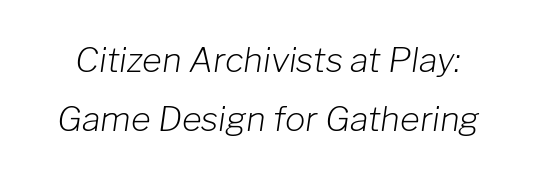
Stems here are at most as thick as an everyday book face. Clear beneath every line of the passage. Notice how the stems are inclined rather than vertical — that's the hallmark of italics. The passage shown is typed in a proportional face where columns would drift.
